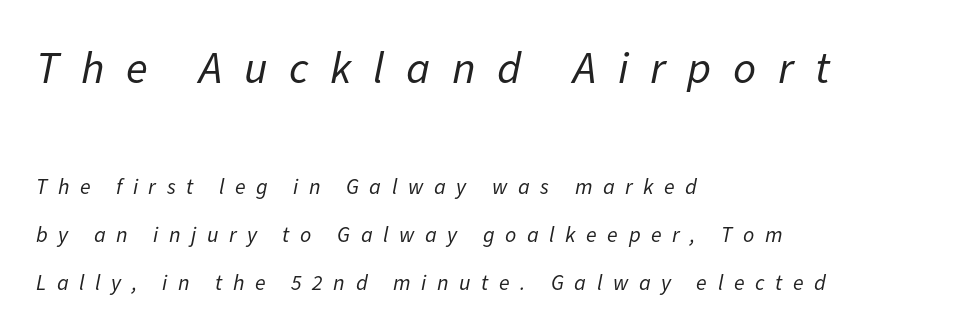
The image shows 45 px regular-weight type, italic (leaning right); set left-aligned, loose line spacing (2.19x), unusually wide letter spacing (+0.48 em), not underlined; the first (top) block is 2.05x larger; low stroke contrast and a medium x-height.
